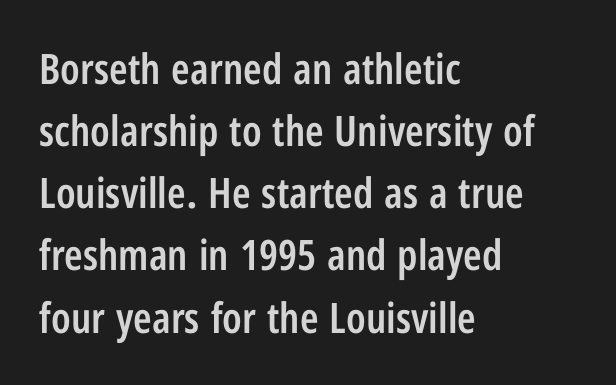
Q: Is the text bold? A: Semi-bold.
Q: Is the text italic (slanted)? A: No, it is upright.
Q: Is the typeface a serif or a sans-serif typeface? A: Sans-serif.
Q: Is the text underlined? A: No.
Q: How is the paragraph aligned? A: Left-aligned.
Q: Is the spacing between letters normal or unusually wide? A: Normal.
Q: Is the spacing between lines tight, normal or loose? A: Normal.
Q: Width (condensed, normal, or wide)? A: Condensed.
Q: Stroke contrast? A: Low.
Q: x-height? A: Medium.
Q: Monospaced? A: No.
